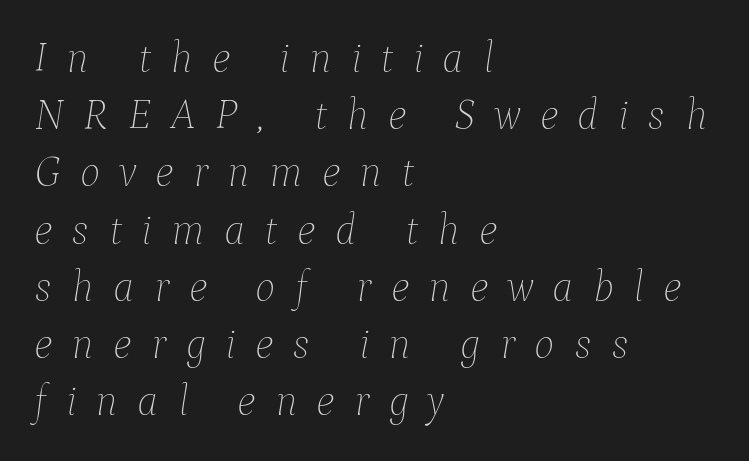
{"italic": "yes", "lean": "right", "slant_degrees": 9, "bold": "no", "weight": "thin", "width": "normal", "stroke_contrast": "low", "x_height": "medium", "monospaced": "no", "underline": "no", "align": "left", "line_spacing": "normal", "line_spacing_ratio": 1.33, "letter_spacing": "wide", "letter_spacing_em": 0.45, "glyph_px": 43}
